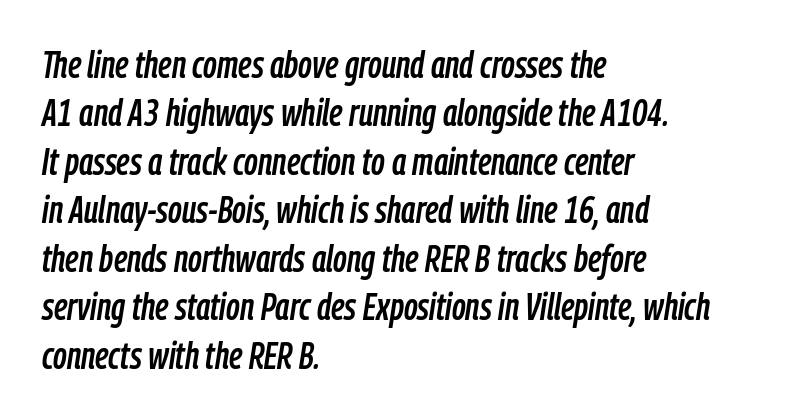
Q: Is the text italic (slanted)? A: Yes, it leans right by about 9 degrees.
Q: Is the text underlined? A: No.
Q: How is the paragraph aligned? A: Left-aligned.
Q: Is the spacing between letters normal or unusually wide? A: Normal.
Q: Is the spacing between lines tight, normal or loose? A: Normal.
Q: Width (condensed, normal, or wide)? A: Condensed.
Q: Stroke contrast? A: Low.
Q: x-height? A: Medium.
Q: Monospaced? A: No.
